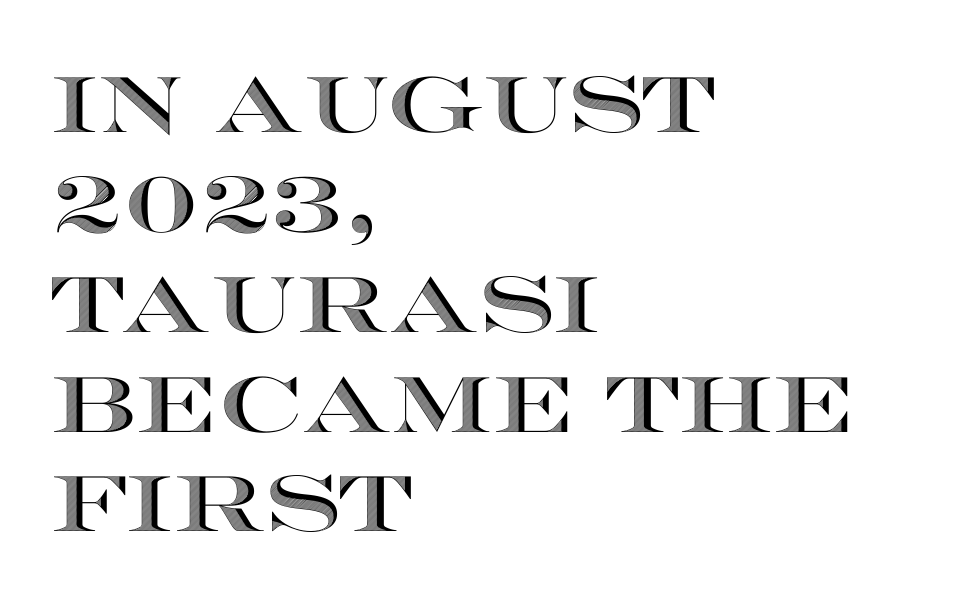
Q: Is the text italic (slanted)? A: No, it is upright.
Q: Is the text underlined? A: No.
Q: How is the paragraph aligned? A: Left-aligned.
Q: Is the spacing between letters normal or unusually wide? A: Normal.
Q: Is the spacing between lines tight, normal or loose? A: Normal.
Q: Width (condensed, normal, or wide)? A: Wide.
Q: x-height? A: Large.
Q: Monospaced? A: No.
